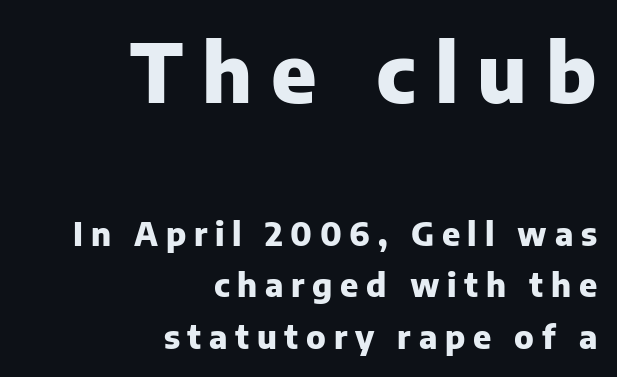
The image shows 80 px heavy sans-serif type, upright; set right-aligned, normal line spacing (1.61x), unusually wide letter spacing (+0.24 em), not underlined; the first (top) block is 2.5x larger; low stroke contrast and a medium x-height.
